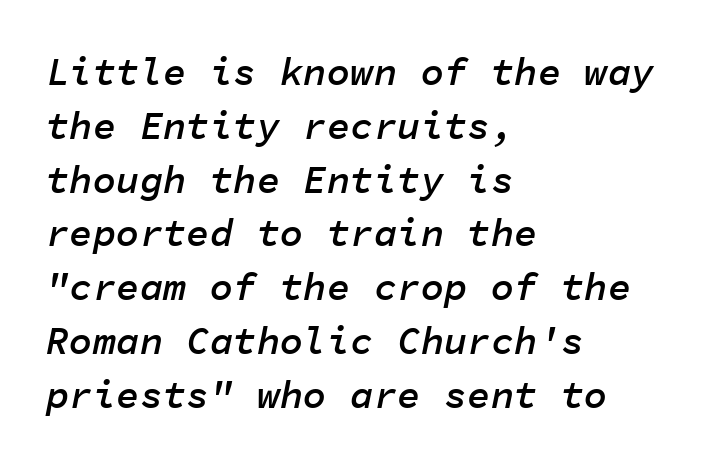
The image shows 39 px semibold type, italic (leaning right), monospaced; set left-aligned, normal line spacing (1.38x), normal letter spacing, not underlined; low stroke contrast and a medium x-height.
